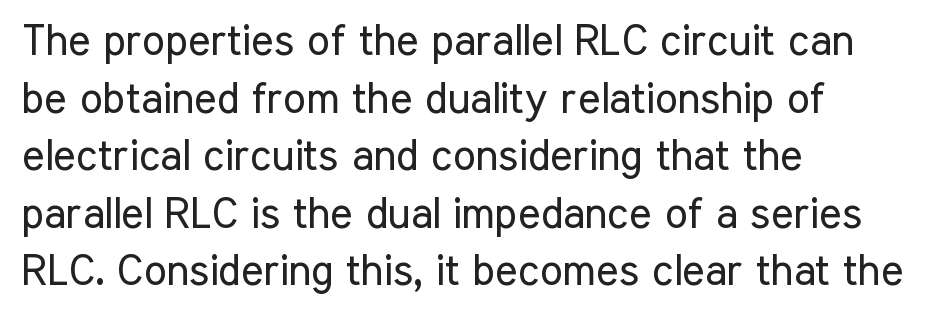
{"serif": "no", "italic": "no", "bold": "no", "weight": "regular", "width": "condensed", "stroke_contrast": "low", "x_height": "medium", "monospaced": "no", "underline": "no", "align": "left", "line_spacing": "normal", "line_spacing_ratio": 1.34, "letter_spacing": "normal", "letter_spacing_em": 0.0, "glyph_px": 43}
